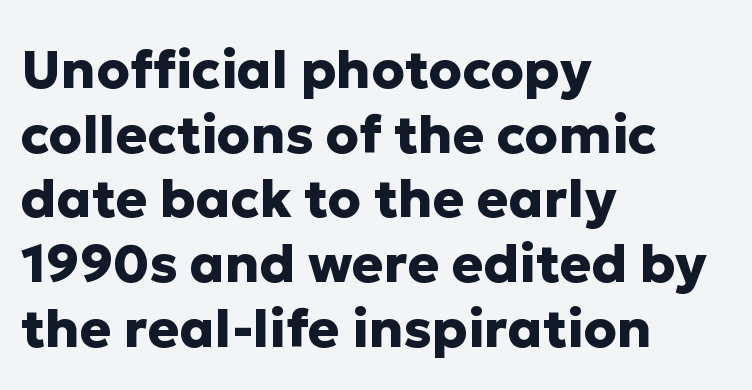
Q: Is the text bold? A: Yes.
Q: Is the text italic (slanted)? A: No, it is upright.
Q: Is the typeface a serif or a sans-serif typeface? A: Sans-serif.
Q: Is the text underlined? A: No.
Q: How is the paragraph aligned? A: Left-aligned.
Q: Is the spacing between letters normal or unusually wide? A: Normal.
Q: Width (condensed, normal, or wide)? A: Normal.
Q: Stroke contrast? A: Low.
Q: x-height? A: Medium.
Q: Monospaced? A: No.
